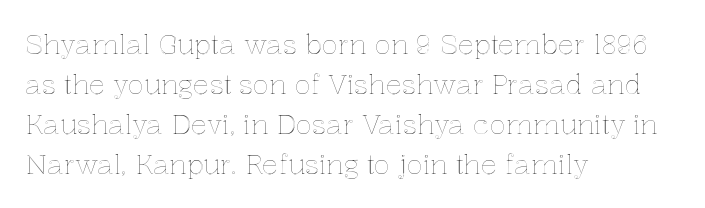
The image shows 27 px text type, upright; set left-aligned, normal line spacing (1.48x), normal letter spacing, not underlined.
